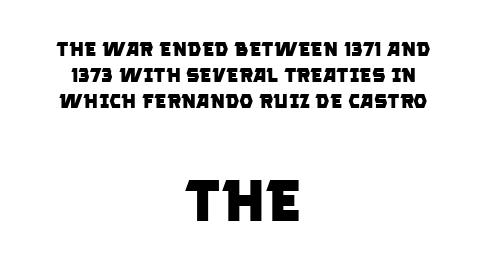
{"serif": "no", "bold": "yes", "weight": "heavy", "width": "normal", "stroke_contrast": "low", "x_height": "large", "monospaced": "no", "underline": "no", "align": "center", "line_spacing": "normal", "line_spacing_ratio": 1.31, "letter_spacing": "normal", "letter_spacing_em": 0.0, "larger_block": "second", "size_ratio": 2.95, "glyph_px": 59}
